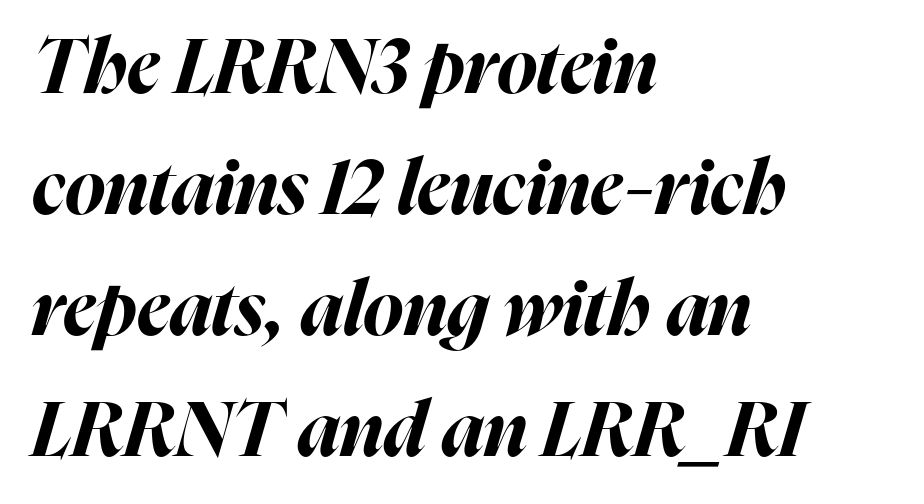
Q: Is the text bold? A: Yes.
Q: Is the text italic (slanted)? A: Yes, it leans right by about 16 degrees.
Q: Is the text underlined? A: No.
Q: How is the paragraph aligned? A: Left-aligned.
Q: Is the spacing between letters normal or unusually wide? A: Normal.
Q: Is the spacing between lines tight, normal or loose? A: Normal.
Q: Width (condensed, normal, or wide)? A: Normal.
Q: Stroke contrast? A: High.
Q: x-height? A: Medium.
Q: Monospaced? A: No.
